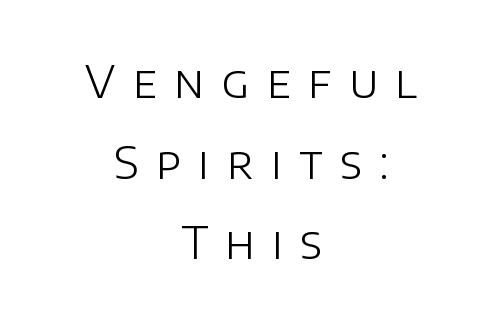
Q: Is the text bold? A: No.
Q: Is the text italic (slanted)? A: No, it is upright.
Q: Is the typeface a serif or a sans-serif typeface? A: Sans-serif.
Q: Is the text underlined? A: No.
Q: How is the paragraph aligned? A: Centered.
Q: Is the spacing between letters normal or unusually wide? A: Unusually wide.
Q: Width (condensed, normal, or wide)? A: Normal.
Q: Stroke contrast? A: Low.
Q: x-height? A: Large.
Q: Monospaced? A: No.
